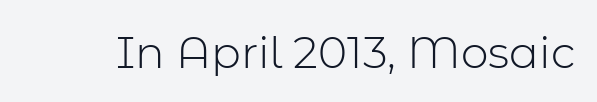
The passage shown is typed in a proportional face where columns would drift. In terms of letterform style, serifs are entirely absent. Decoration check: the copy has no underline. This is not heavy type; no bold has been used.
